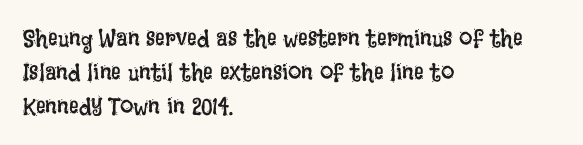
{"italic": "no", "bold": "no", "underline": "no", "align": "left", "line_spacing": "normal", "line_spacing_ratio": 1.41, "letter_spacing": "normal", "letter_spacing_em": 0.0, "glyph_px": 24}
